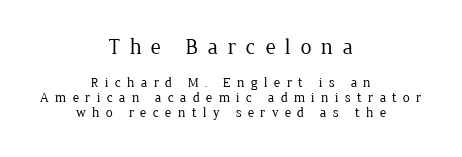
Q: Is the text bold? A: No.
Q: Is the text italic (slanted)? A: No, it is upright.
Q: Is the text underlined? A: No.
Q: How is the paragraph aligned? A: Centered.
Q: Is the spacing between letters normal or unusually wide? A: Unusually wide.
Q: Is the spacing between lines tight, normal or loose? A: Tight.
Q: Which block of text is set in a larger size, the first (top) or the second (bottom)? A: The first (top) one.
